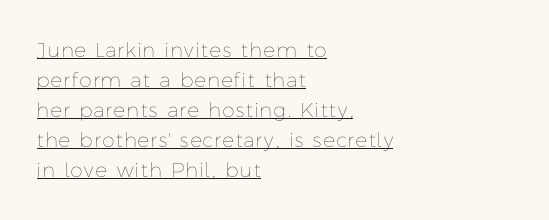
{"italic": "no", "bold": "no", "underline": "yes", "align": "left", "line_spacing": "normal", "line_spacing_ratio": 1.5, "glyph_px": 20}
